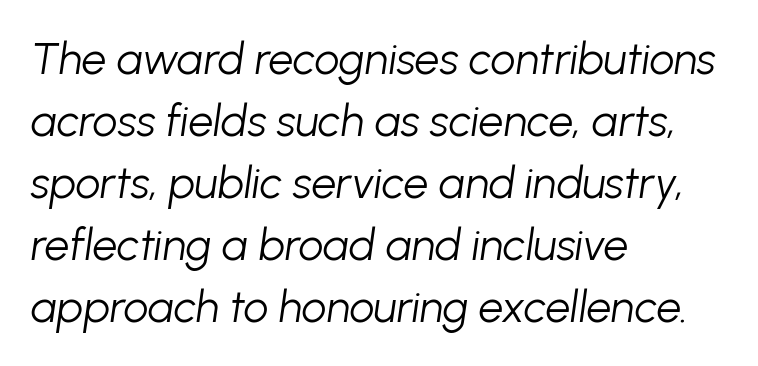
Q: Is the text bold? A: No.
Q: Is the text italic (slanted)? A: Yes, it leans right by about 8 degrees.
Q: Is the text underlined? A: No.
Q: How is the paragraph aligned? A: Left-aligned.
Q: Is the spacing between letters normal or unusually wide? A: Normal.
Q: Is the spacing between lines tight, normal or loose? A: Normal.
Q: Width (condensed, normal, or wide)? A: Normal.
Q: Stroke contrast? A: Low.
Q: x-height? A: Medium.
Q: Monospaced? A: No.
